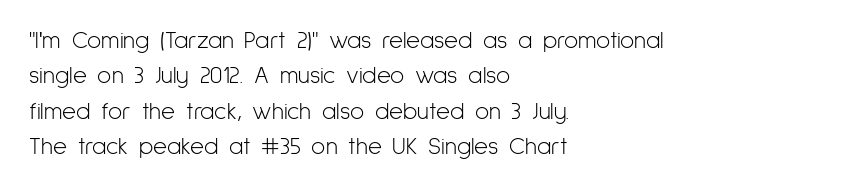
Tracking value appears to be zero — textbook default spacing. Posture: straight, roman, zero tilt. Leftover space on each line is placed entirely after the last word. This is not heavy type; no bold has been used.
